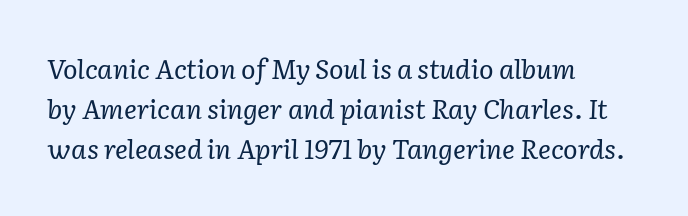
{"italic": "yes", "lean": "right", "slant_degrees": 2, "bold": "no", "underline": "no", "align": "left", "line_spacing": "normal", "line_spacing_ratio": 1.49, "letter_spacing": "normal", "letter_spacing_em": 0.0, "glyph_px": 27}
